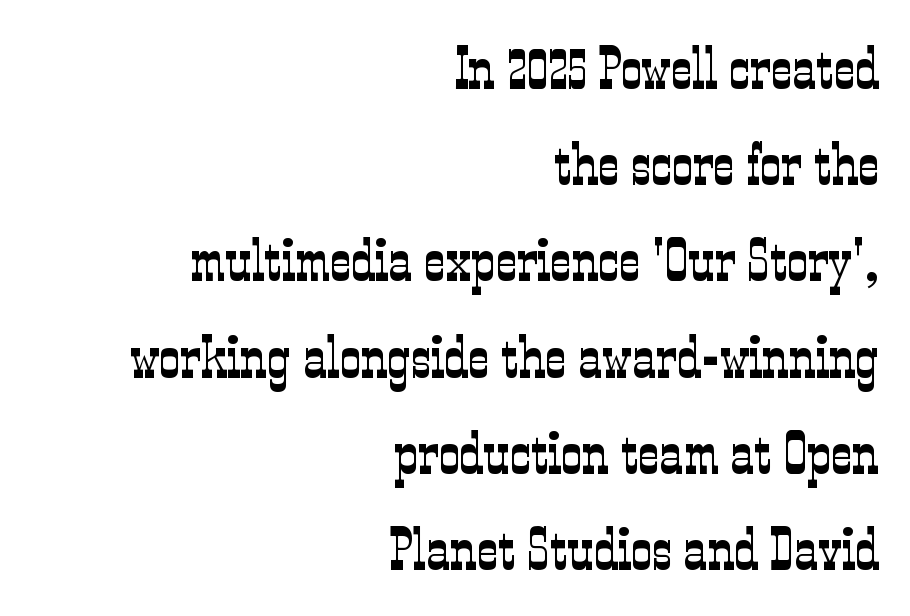
Q: Is the text bold? A: No.
Q: Is the text italic (slanted)? A: No, it is upright.
Q: Is the typeface a serif or a sans-serif typeface? A: Serif.
Q: Is the text underlined? A: No.
Q: How is the paragraph aligned? A: Right-aligned.
Q: Is the spacing between letters normal or unusually wide? A: Normal.
Q: Is the spacing between lines tight, normal or loose? A: Normal.
Q: Width (condensed, normal, or wide)? A: Condensed.
Q: Stroke contrast? A: Low.
Q: x-height? A: Medium.
Q: Monospaced? A: No.
